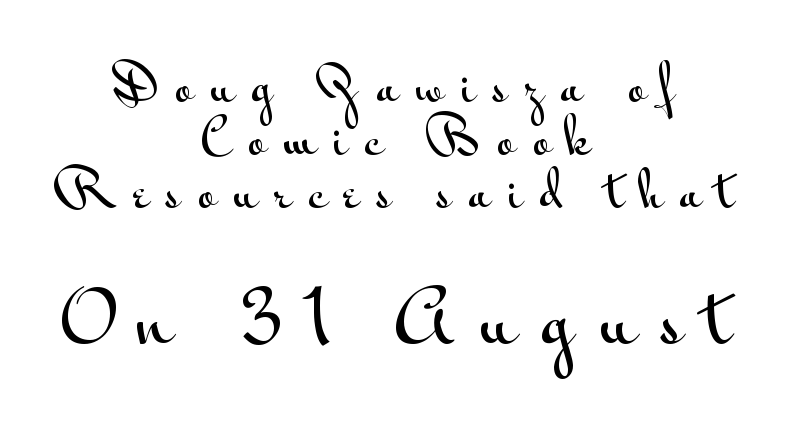
Q: Is the text italic (slanted)? A: Yes.
Q: Is the typeface a serif or a sans-serif typeface? A: Sans-serif.
Q: Is the text underlined? A: No.
Q: How is the paragraph aligned? A: Centered.
Q: Is the spacing between letters normal or unusually wide? A: Unusually wide.
Q: Is the spacing between lines tight, normal or loose? A: Tight.
Q: Which block of text is set in a larger size, the first (top) or the second (bottom)? A: The second (bottom) one.
Q: Width (condensed, normal, or wide)? A: Wide.
Q: Stroke contrast? A: Medium.
Q: x-height? A: Small.
Q: Monospaced? A: No.
